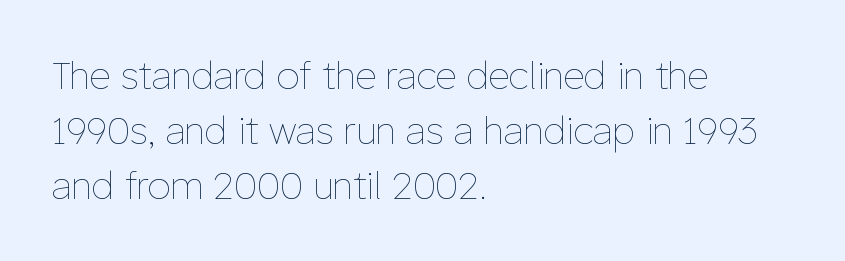
Q: Is the text bold? A: No.
Q: Is the text italic (slanted)? A: No, it is upright.
Q: Is the text underlined? A: No.
Q: How is the paragraph aligned? A: Left-aligned.
Q: Is the spacing between letters normal or unusually wide? A: Normal.
Q: Is the spacing between lines tight, normal or loose? A: Normal.
Q: Width (condensed, normal, or wide)? A: Normal.
Q: Stroke contrast? A: Low.
Q: x-height? A: Medium.
Q: Monospaced? A: No.
